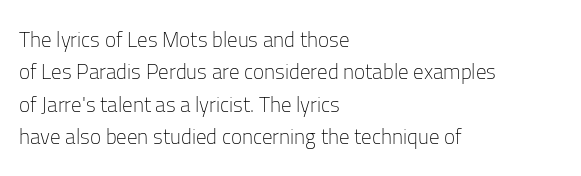
The image shows 21 px text type, upright; set left-aligned, normal line spacing (1.54x), normal letter spacing, not underlined.
